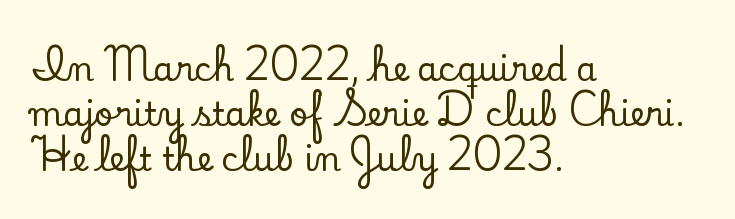
{"serif": "yes", "italic": "no", "width": "normal", "stroke_contrast": "low", "x_height": "small", "monospaced": "no", "underline": "no", "align": "left", "line_spacing": "normal", "line_spacing_ratio": 1.36, "letter_spacing": "normal", "letter_spacing_em": 0.0, "glyph_px": 33}
